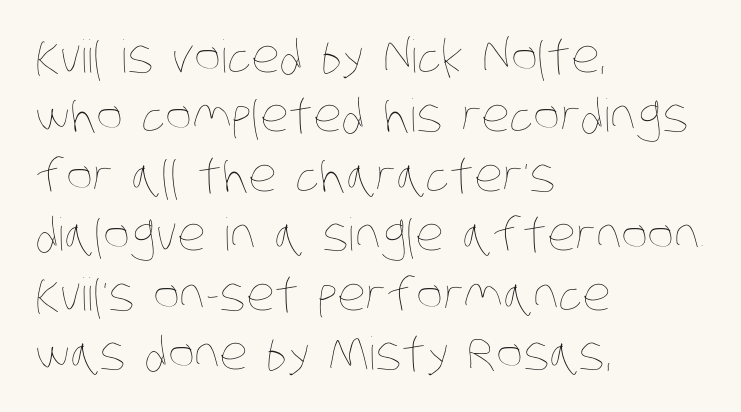
{"bold": "no", "weight": "thin", "width": "condensed", "stroke_contrast": "low", "x_height": "large", "monospaced": "no", "underline": "no", "align": "left", "line_spacing": "normal", "line_spacing_ratio": 1.32, "letter_spacing": "normal", "letter_spacing_em": 0.0, "glyph_px": 45}
